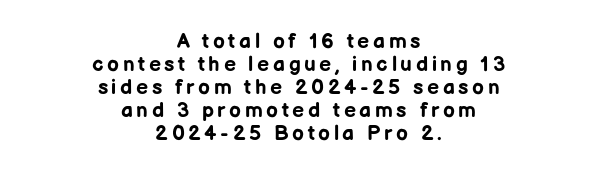
The image shows 21 px bold type, upright; set centered, tight line spacing (1.09x), not underlined.
